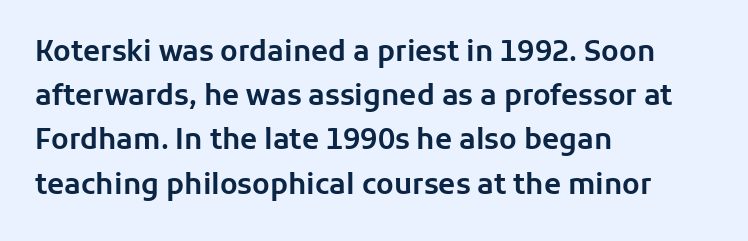
The image shows 28 px sans-serif type, upright; set left-aligned, normal line spacing (1.58x), normal letter spacing, not underlined; low stroke contrast and a medium x-height.
